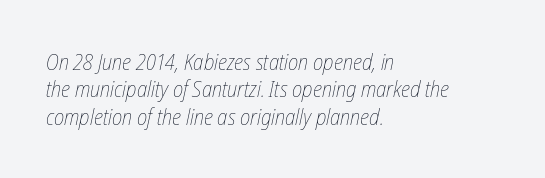
{"italic": "yes", "lean": "right", "slant_degrees": 12, "bold": "no", "underline": "no", "align": "left", "line_spacing": "normal", "line_spacing_ratio": 1.25, "letter_spacing": "normal", "letter_spacing_em": 0.0, "glyph_px": 22}
